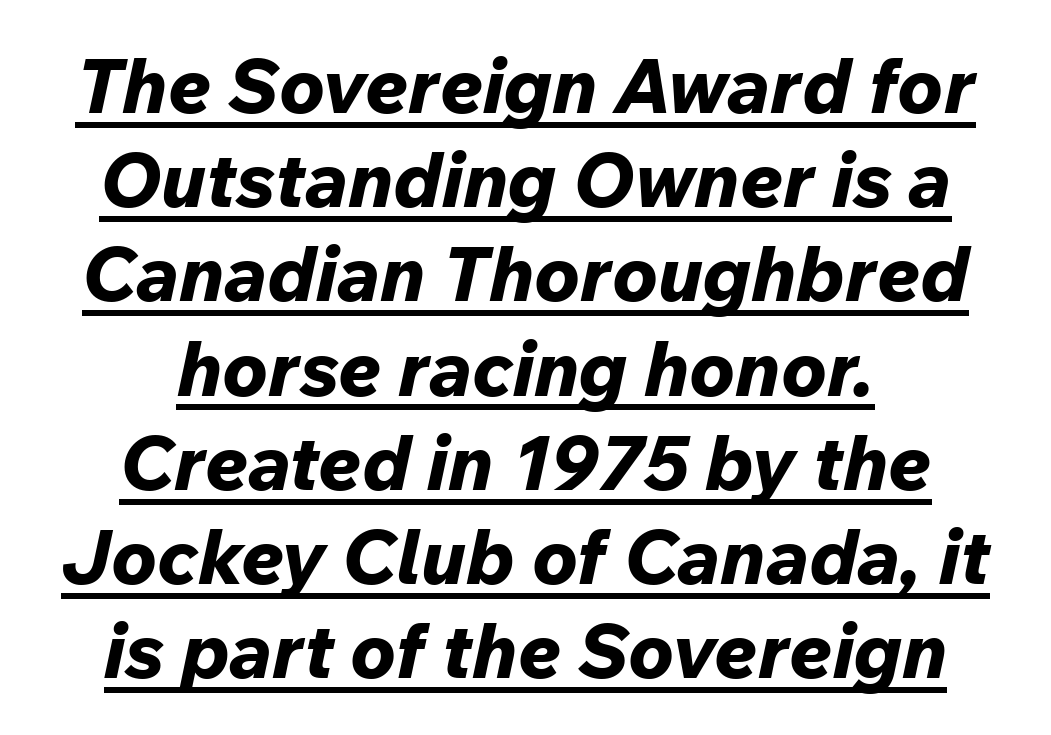
Q: Is the text bold? A: Yes.
Q: Is the text italic (slanted)? A: Yes, it leans right by about 12 degrees.
Q: Is the text underlined? A: Yes.
Q: How is the paragraph aligned? A: Centered.
Q: Is the spacing between letters normal or unusually wide? A: Normal.
Q: Width (condensed, normal, or wide)? A: Normal.
Q: Stroke contrast? A: Low.
Q: x-height? A: Medium.
Q: Monospaced? A: No.
